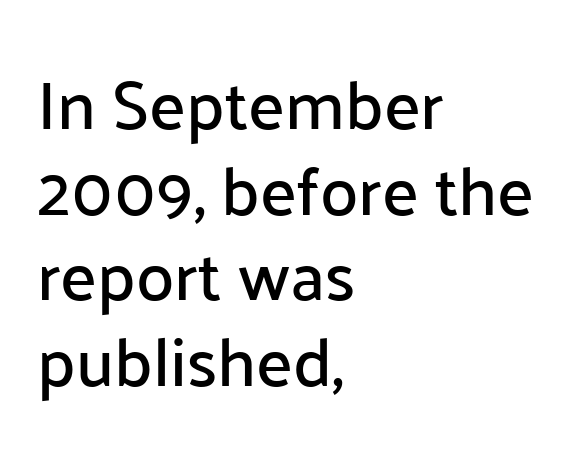
{"serif": "no", "italic": "no", "width": "normal", "stroke_contrast": "low", "x_height": "medium", "monospaced": "no", "underline": "no", "align": "left", "line_spacing_ratio": 1.24, "letter_spacing": "normal", "letter_spacing_em": 0.0, "glyph_px": 69}
